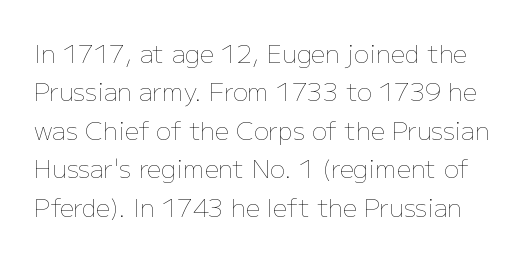
Lines of text with bare space underneath. Is the stroke heavy? The answer is a plain regular-or-lighter. Italic? Not at all — the glyphs are vertical. Whoever set this chose a conventional vertical rhythm. Is the letter spacing exaggerated? No — it looks like the ordinary default.
